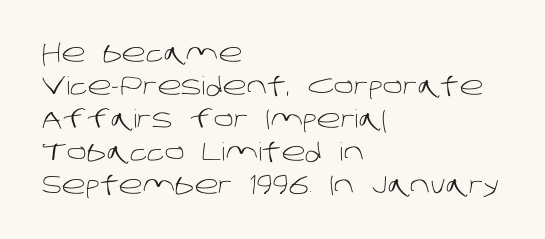
Quick note: underline off. This sample keeps an unexceptional amount of space between lines. Vertical stems look standard width or narrower in stroke. Letter spacing: default.
